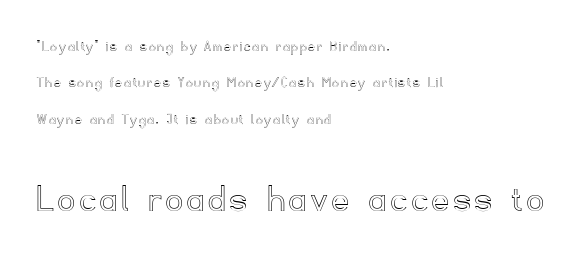
Short and long lines alike share a common starting point at left. Does the bottom block carry the larger type? Yes, it does. Looks like regular typesetting: each glyph gets only the width it needs. The leading is generous, giving the passage an open texture. It's the straight-up-and-down kind of type.
